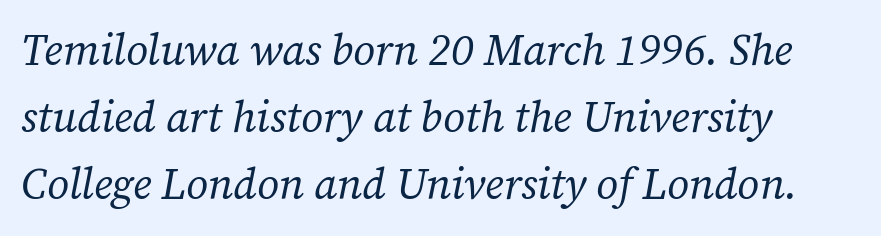
The image shows 43 px regular-weight serif type, italic (leaning right); set left-aligned, normal line spacing (1.56x), normal letter spacing, not underlined; low stroke contrast and a medium x-height.
